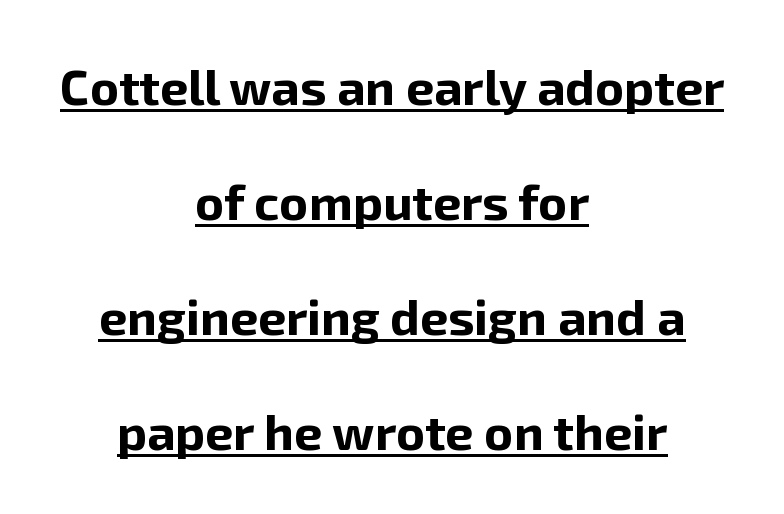
Q: Is the text bold? A: Yes.
Q: Is the text italic (slanted)? A: No, it is upright.
Q: Is the typeface a serif or a sans-serif typeface? A: Sans-serif.
Q: Is the text underlined? A: Yes.
Q: How is the paragraph aligned? A: Centered.
Q: Is the spacing between letters normal or unusually wide? A: Normal.
Q: Is the spacing between lines tight, normal or loose? A: Loose.
Q: Width (condensed, normal, or wide)? A: Normal.
Q: Stroke contrast? A: Low.
Q: x-height? A: Medium.
Q: Monospaced? A: No.
